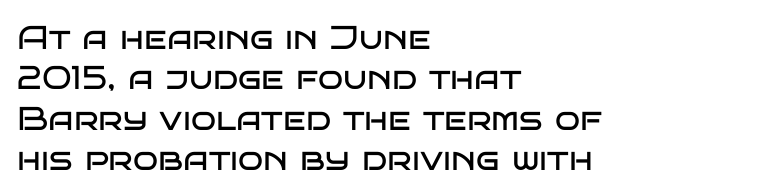
{"serif": "no", "italic": "no", "bold": "no", "weight": "regular", "width": "wide", "stroke_contrast": "low", "x_height": "large", "monospaced": "no", "underline": "no", "align": "left", "line_spacing_ratio": 1.22, "letter_spacing": "normal", "letter_spacing_em": 0.0, "glyph_px": 33}
